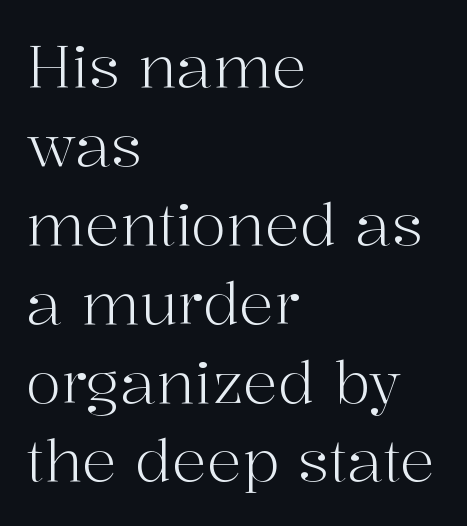
The baseline area is clear. How are the letters spaced? Ordinarily, with no added tracking. Looks like regular typesetting: each glyph gets only the width it needs. Small tapered or slab feet sit at the stroke ends, so this counts as serif.
